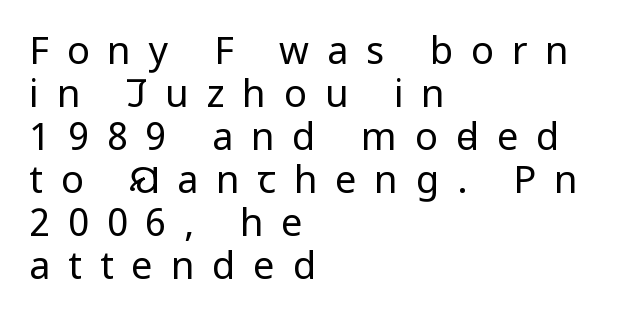
{"serif": "no", "italic": "no", "bold": "no", "weight": "regular", "width": "condensed", "stroke_contrast": "low", "x_height": "large", "monospaced": "no", "underline": "no", "align": "left", "line_spacing": "tight", "line_spacing_ratio": 1.13, "letter_spacing": "wide", "letter_spacing_em": 0.47, "glyph_px": 38}
